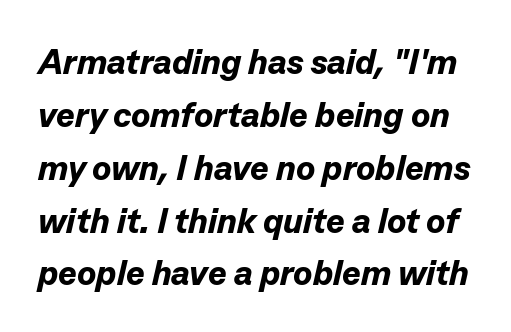
Q: Is the text bold? A: Yes.
Q: Is the text italic (slanted)? A: Yes, it leans right by about 13 degrees.
Q: Is the text underlined? A: No.
Q: Is the spacing between letters normal or unusually wide? A: Normal.
Q: Is the spacing between lines tight, normal or loose? A: Normal.
Q: Width (condensed, normal, or wide)? A: Normal.
Q: Stroke contrast? A: Low.
Q: x-height? A: Medium.
Q: Monospaced? A: No.
